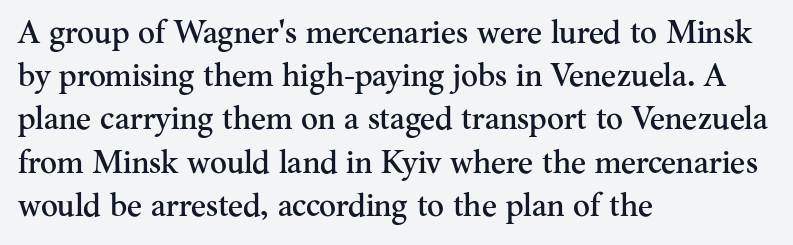
The image shows 32 px serif type, upright; set left-aligned, normal line spacing (1.35x), normal letter spacing, not underlined; medium stroke contrast and a small x-height.
